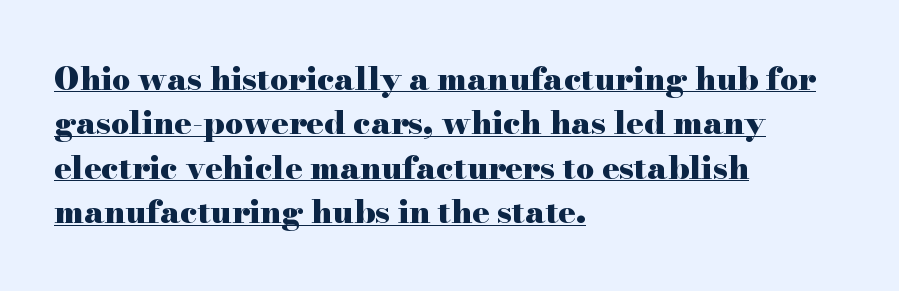
Normally led — the rows are evenly, conventionally spaced. Rendered with straight, roman letterforms. Words appear dense and cohesive because spacing is normal. The passage shown is emphatically bold. Alignment: flush left.
